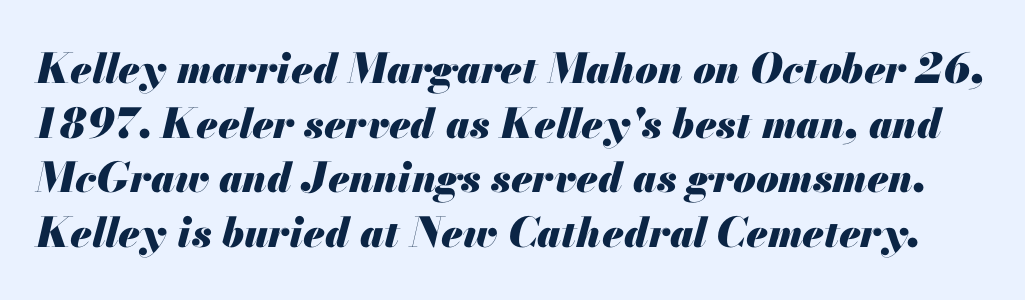
Q: Is the text bold? A: Yes.
Q: Is the text italic (slanted)? A: Yes, it leans right by about 13 degrees.
Q: Is the text underlined? A: No.
Q: Is the spacing between letters normal or unusually wide? A: Normal.
Q: Is the spacing between lines tight, normal or loose? A: Normal.
Q: Width (condensed, normal, or wide)? A: Normal.
Q: Stroke contrast? A: Medium.
Q: x-height? A: Small.
Q: Monospaced? A: No.
